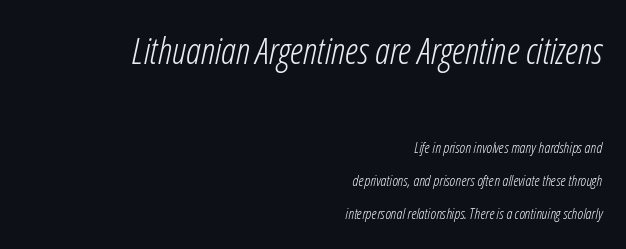
Does extra space separate the letters? No, they use regular spacing. Characters are canted at an angle relative to the baseline's perpendicular. These lines stack with their right ends in a neat column. Which of the two is more prominent by size? The first, at the top. Plain, unruled lines of type. Is this a heavy cut? Hardly; it is regular or lighter.
